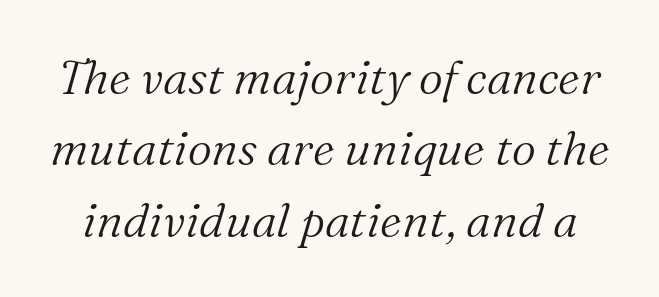
{"serif": "yes", "italic": "yes", "lean": "right", "slant_degrees": 16, "bold": "no", "weight": "light", "width": "normal", "stroke_contrast": "medium", "x_height": "medium", "monospaced": "no", "underline": "no", "line_spacing": "normal", "line_spacing_ratio": 1.52, "letter_spacing": "normal", "letter_spacing_em": 0.0, "glyph_px": 47}
